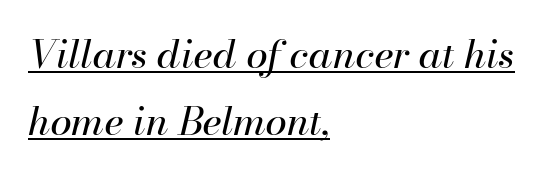
Q: Is the text bold? A: No.
Q: Is the text italic (slanted)? A: Yes, it leans right by about 13 degrees.
Q: Is the text underlined? A: Yes.
Q: How is the paragraph aligned? A: Left-aligned.
Q: Is the spacing between letters normal or unusually wide? A: Normal.
Q: Width (condensed, normal, or wide)? A: Normal.
Q: Stroke contrast? A: High.
Q: x-height? A: Small.
Q: Monospaced? A: No.
